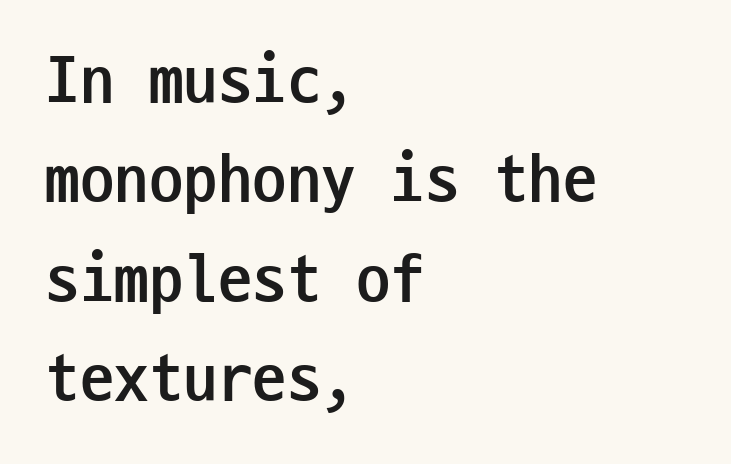
The image shows 69 px semibold, condensed sans-serif type, upright, monospaced; set left-aligned, normal line spacing (1.44x), normal letter spacing, not underlined; low stroke contrast and a medium x-height.
